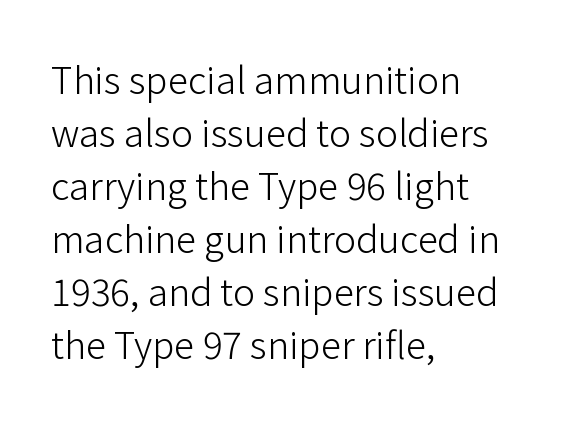
{"serif": "no", "italic": "no", "bold": "no", "weight": "light", "width": "normal", "stroke_contrast": "low", "x_height": "medium", "monospaced": "no", "underline": "no", "align": "left", "line_spacing": "normal", "line_spacing_ratio": 1.43, "letter_spacing": "normal", "letter_spacing_em": 0.0, "glyph_px": 37}
